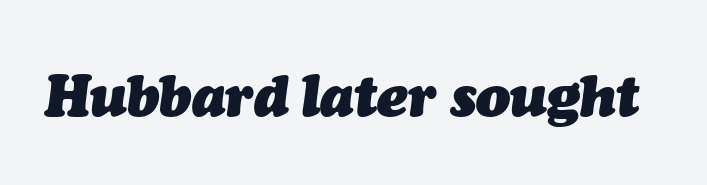
The letters are bold, with thick, heavy strokes. Caption: standard tracking, unaltered. The specimen reads as italic at a glance. Type without underlining.
